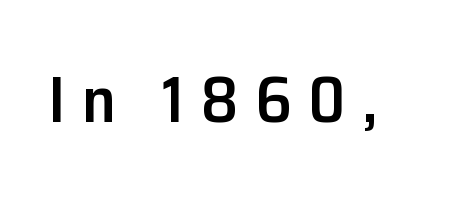
Q: Is the text bold? A: Semi-bold.
Q: Is the text italic (slanted)? A: No, it is upright.
Q: Is the typeface a serif or a sans-serif typeface? A: Sans-serif.
Q: Is the text underlined? A: No.
Q: Is the spacing between letters normal or unusually wide? A: Unusually wide.
Q: Width (condensed, normal, or wide)? A: Normal.
Q: Stroke contrast? A: Low.
Q: x-height? A: Medium.
Q: Monospaced? A: No.
